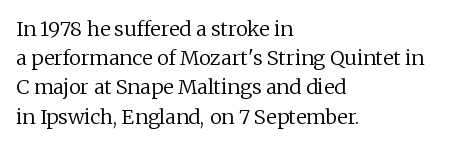
Q: Is the text bold? A: No.
Q: Is the text italic (slanted)? A: No, it is upright.
Q: Is the text underlined? A: No.
Q: How is the paragraph aligned? A: Left-aligned.
Q: Is the spacing between letters normal or unusually wide? A: Normal.
Q: Is the spacing between lines tight, normal or loose? A: Normal.
